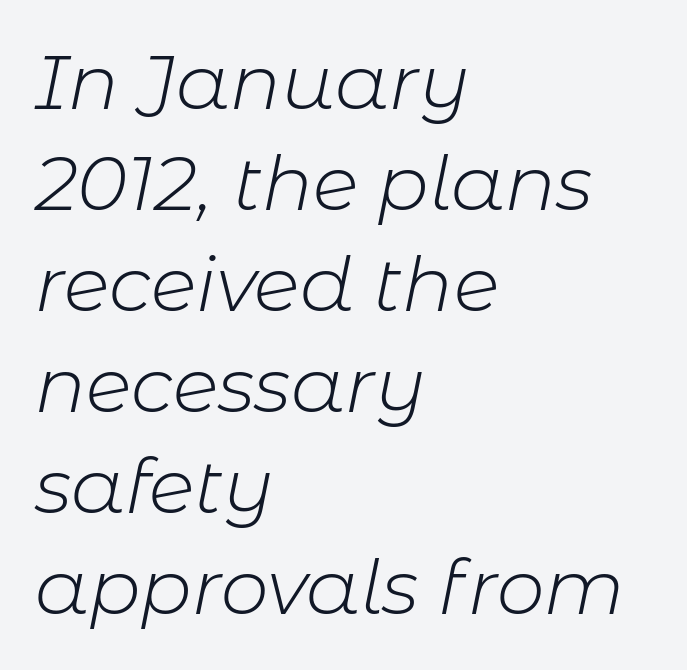
The image shows 76 px light type, italic (leaning right); set left-aligned, normal line spacing (1.33x), normal letter spacing, not underlined; low stroke contrast and a medium x-height.
